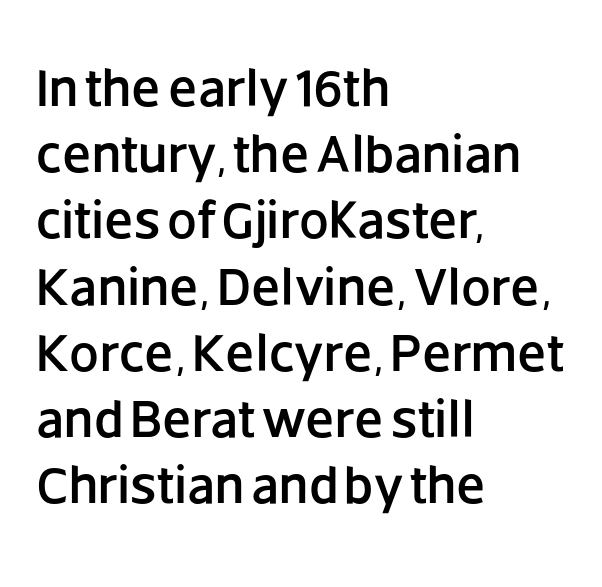
{"serif": "no", "italic": "no", "width": "normal", "stroke_contrast": "low", "x_height": "large", "monospaced": "no", "underline": "no", "align": "left", "line_spacing": "normal", "line_spacing_ratio": 1.25, "letter_spacing": "normal", "letter_spacing_em": 0.0, "glyph_px": 53}
